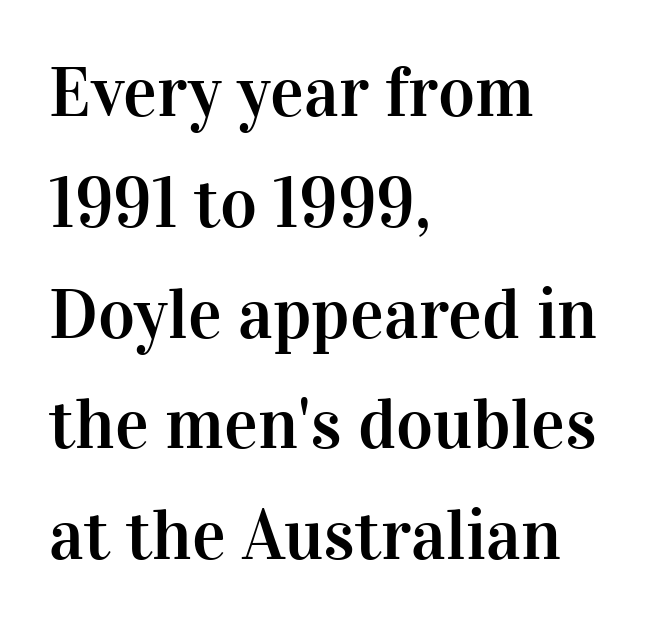
Regarding leading, the lines here are spaced in the standard way. Unlike italic type, these characters show no tilt at all. Compared with typical body copy, the letter spacing here is the same. Serif or sans? Serif — the stroke terminals have little feet. Which margin do the lines hug? The left one — the right edge is uneven. Each letter keeps its own natural width here, so spacing adapts to shape.
